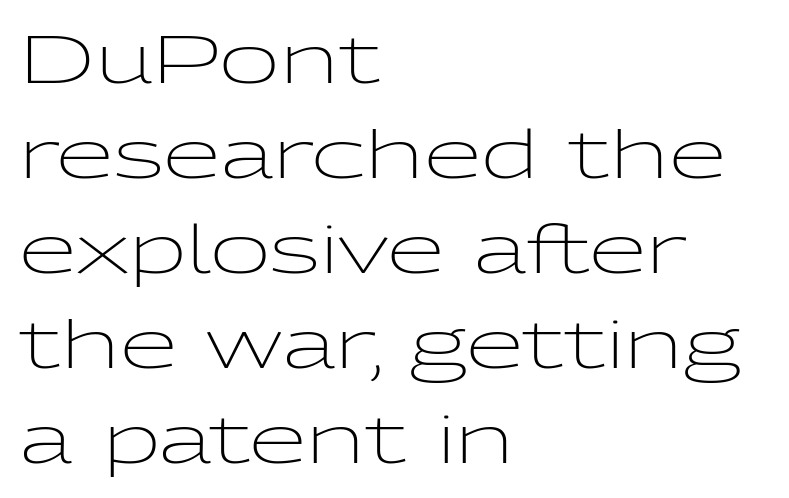
{"serif": "no", "italic": "no", "bold": "no", "weight": "light", "width": "wide", "stroke_contrast": "low", "x_height": "medium", "monospaced": "no", "underline": "no", "align": "left", "line_spacing": "normal", "line_spacing_ratio": 1.44, "letter_spacing": "normal", "letter_spacing_em": 0.0, "glyph_px": 66}
